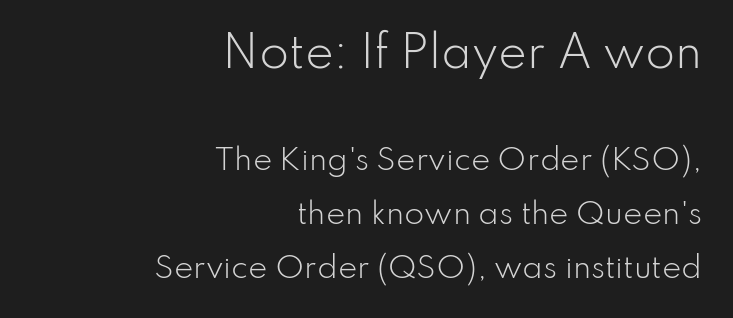
The image shows 43 px light sans-serif type, upright; set right-aligned, line spacing 1.86x, normal letter spacing, not underlined; the first (top) block is 1.48x larger; low stroke contrast and a small x-height.
